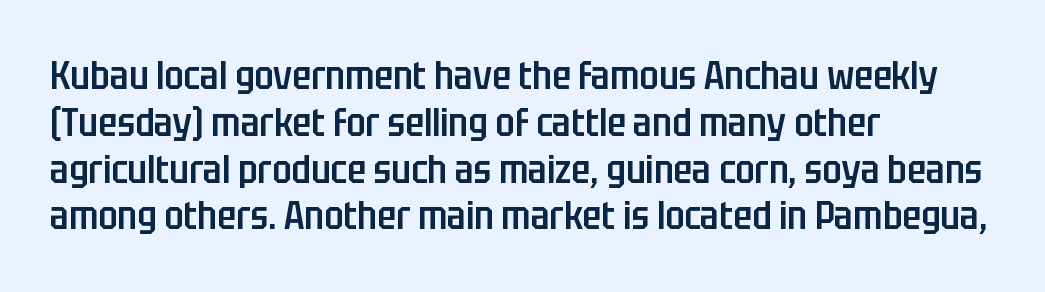
Proportional: the letters do not fall into vertical columns. Tracking value appears to be zero — textbook default spacing. Each row of text sits above clean, open space. Compared with an ordinary text face, these strokes are moderately heavier — a semibold. The ragged edge is on the right, which tells us the setting is flush left. Does the type have serifs? No, each stem ends abruptly.
